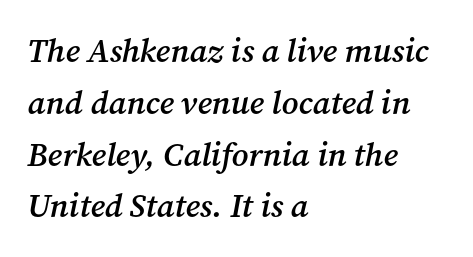
Q: Is the text bold? A: Semi-bold.
Q: Is the text italic (slanted)? A: Yes, it leans right by about 12 degrees.
Q: Is the typeface a serif or a sans-serif typeface? A: Serif.
Q: Is the text underlined? A: No.
Q: How is the paragraph aligned? A: Left-aligned.
Q: Is the spacing between letters normal or unusually wide? A: Normal.
Q: Is the spacing between lines tight, normal or loose? A: Normal.
Q: Width (condensed, normal, or wide)? A: Normal.
Q: Stroke contrast? A: Medium.
Q: x-height? A: Medium.
Q: Monospaced? A: No.
